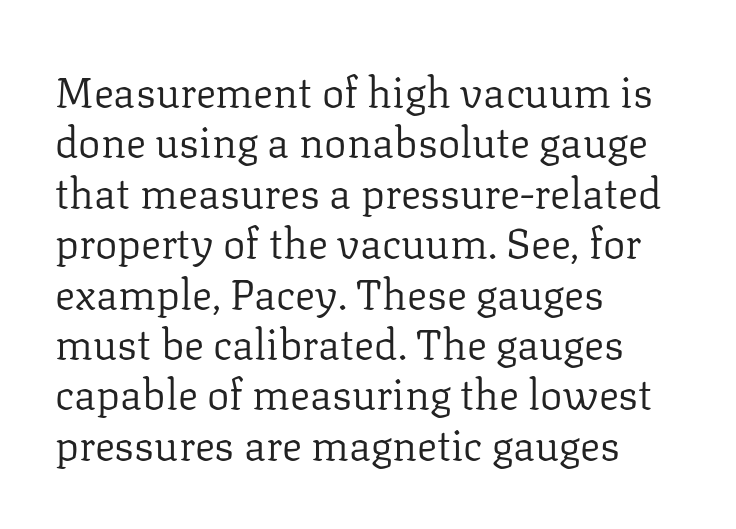
The image shows 42 px regular-weight serif type, upright; set left-aligned, line spacing 1.2x, normal letter spacing, not underlined; low stroke contrast and a medium x-height.
